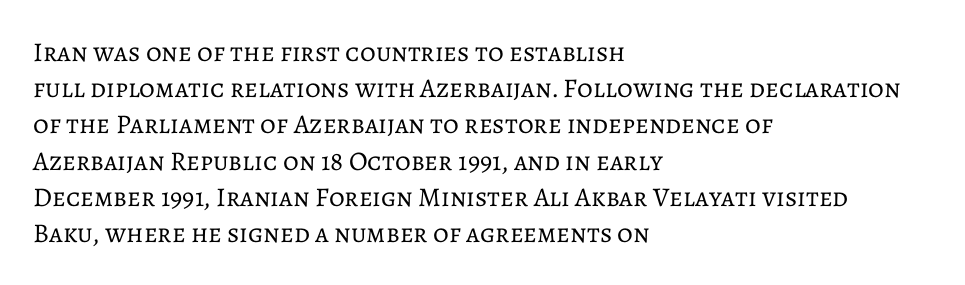
The strokes carry an ordinary text weight at most. Teacher's note: observe the even left margin — that is flush-left alignment. The lines sit at an ordinary, default distance from one another. Does extra space separate the letters? No, they use regular spacing. Posture: vertical. The specimen omits any rule beneath the text block's lines.
